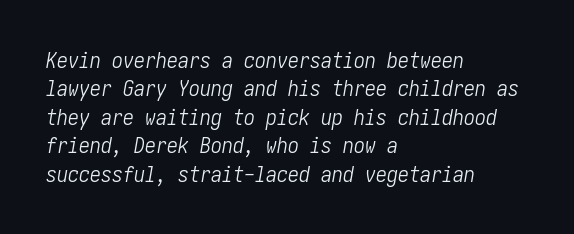
Students, note that the glyphs here touch the page at normal intervals. The passage shown stacks its lines at a standard gap. No heavy texture on the line: the type isn't bold. The lines in this sample share a left origin and differ only in where they stop. Just letters on the line, the space beneath them empty. Characters are canted at an angle relative to the baseline's perpendicular.
